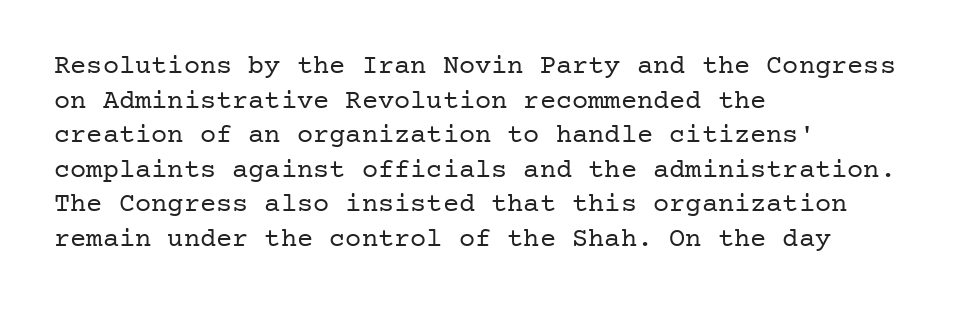
{"italic": "no", "bold": "no", "underline": "no", "align": "left", "line_spacing": "normal", "line_spacing_ratio": 1.28, "letter_spacing": "normal", "letter_spacing_em": 0.0, "glyph_px": 27}
